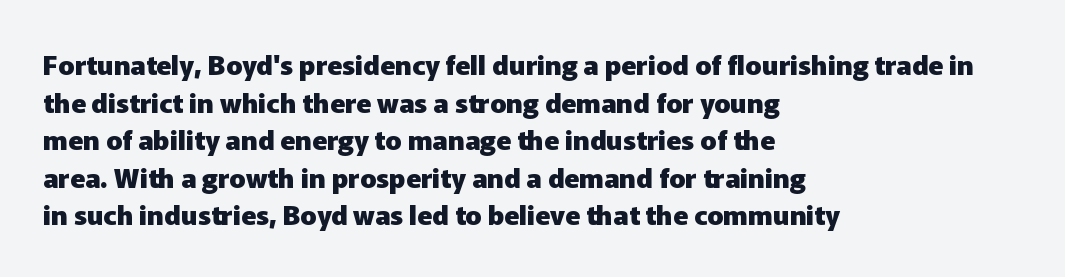
Q: Is the text bold? A: Yes.
Q: Is the text italic (slanted)? A: No, it is upright.
Q: Is the text underlined? A: No.
Q: How is the paragraph aligned? A: Left-aligned.
Q: Is the spacing between letters normal or unusually wide? A: Normal.
Q: Is the spacing between lines tight, normal or loose? A: Normal.
